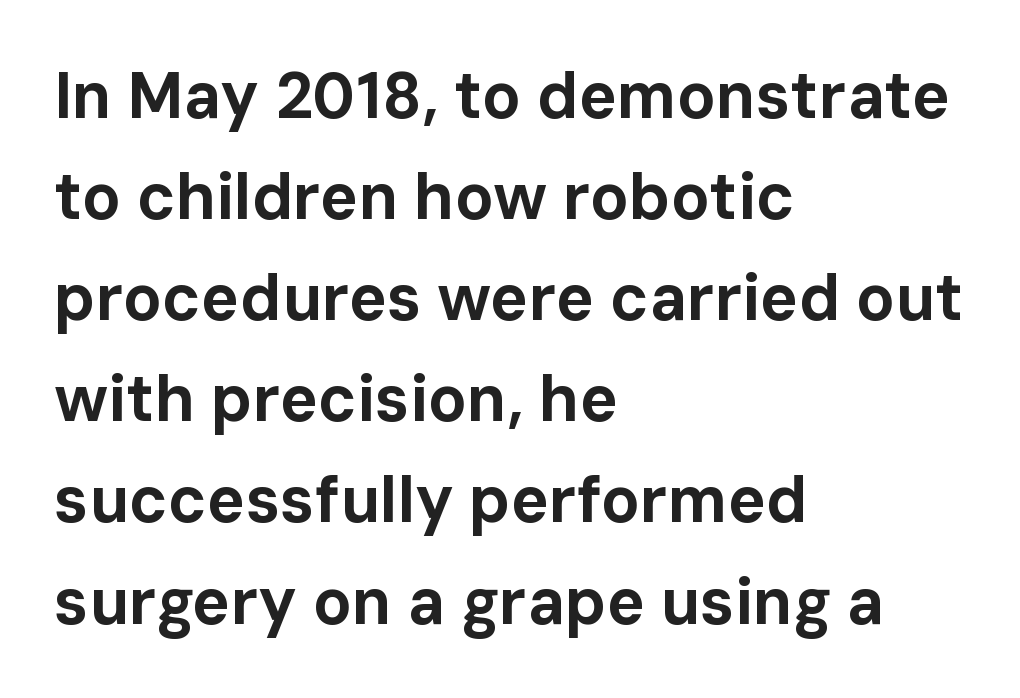
Q: Is the text bold? A: Yes.
Q: Is the text italic (slanted)? A: No, it is upright.
Q: Is the typeface a serif or a sans-serif typeface? A: Sans-serif.
Q: Is the text underlined? A: No.
Q: How is the paragraph aligned? A: Left-aligned.
Q: Is the spacing between letters normal or unusually wide? A: Normal.
Q: Is the spacing between lines tight, normal or loose? A: Normal.
Q: Width (condensed, normal, or wide)? A: Normal.
Q: Stroke contrast? A: Low.
Q: x-height? A: Medium.
Q: Monospaced? A: No.
